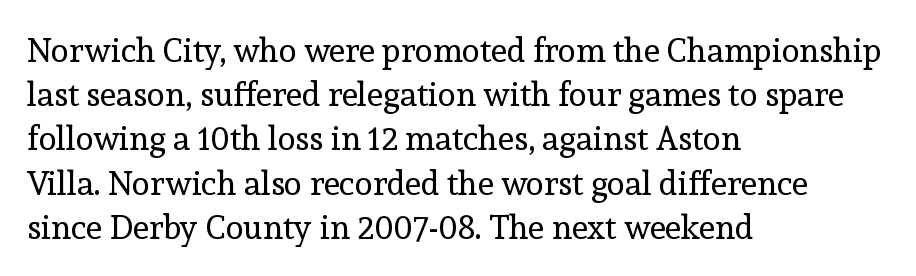
One glance says typical: line gaps are just what's usual. The font's upright variant was chosen for this text. Tracking here is standard; glyphs follow each other at the usual distance. The characters display serif detailing at their extremities.
